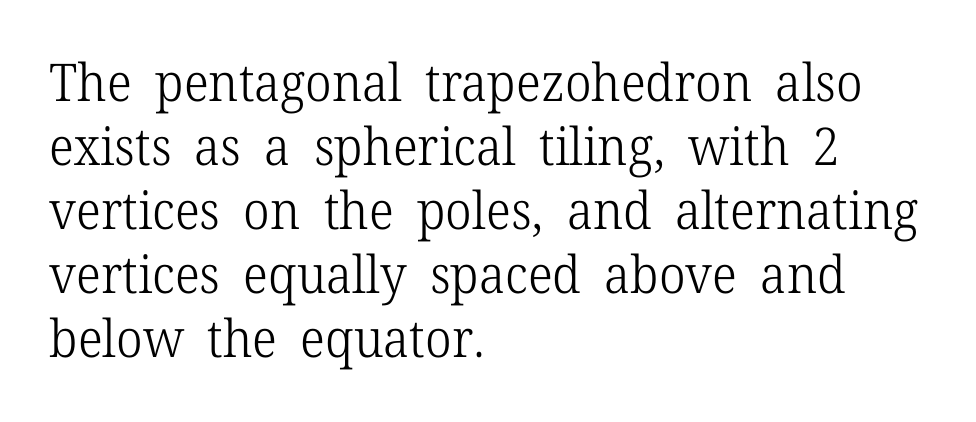
One-word summary of the alignment: left. The area under the type is left untouched. The tracking reads as untouched default to a designer's eye. Designer's note — italics off, roman on. Nothing heavy about these letters — not bold at all.
